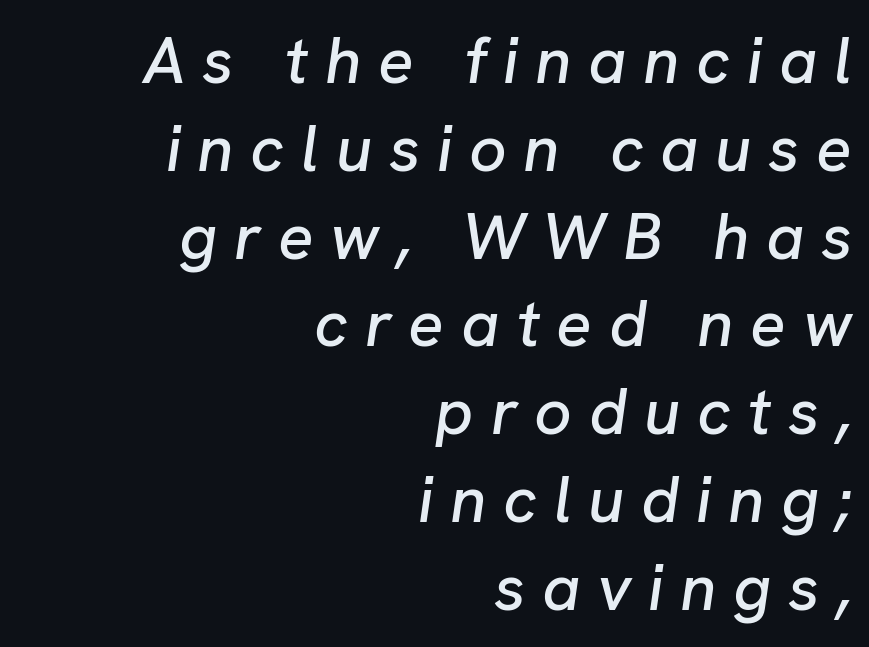
Q: Is the text italic (slanted)? A: Yes, it leans right by about 8 degrees.
Q: Is the text underlined? A: No.
Q: How is the paragraph aligned? A: Right-aligned.
Q: Is the spacing between letters normal or unusually wide? A: Unusually wide.
Q: Is the spacing between lines tight, normal or loose? A: Normal.
Q: Width (condensed, normal, or wide)? A: Normal.
Q: Stroke contrast? A: Low.
Q: x-height? A: Medium.
Q: Monospaced? A: No.
